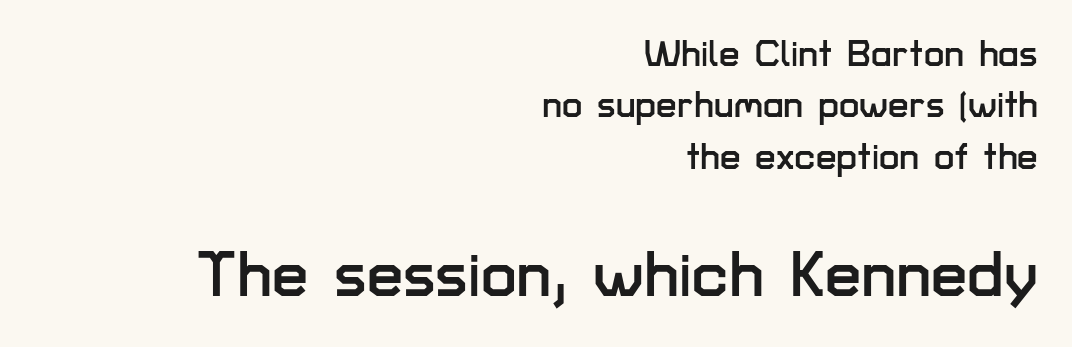
Q: Is the text italic (slanted)? A: No, it is upright.
Q: Is the typeface a serif or a sans-serif typeface? A: Sans-serif.
Q: Is the text underlined? A: No.
Q: How is the paragraph aligned? A: Right-aligned.
Q: Is the spacing between letters normal or unusually wide? A: Normal.
Q: Is the spacing between lines tight, normal or loose? A: Normal.
Q: Which block of text is set in a larger size, the first (top) or the second (bottom)? A: The second (bottom) one.
Q: Width (condensed, normal, or wide)? A: Normal.
Q: Stroke contrast? A: Low.
Q: x-height? A: Medium.
Q: Monospaced? A: No.
